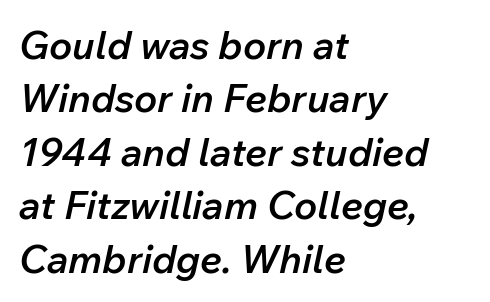
{"italic": "yes", "lean": "right", "slant_degrees": 12, "bold": "semi", "weight": "semibold", "width": "normal", "stroke_contrast": "low", "x_height": "medium", "monospaced": "no", "underline": "no", "align": "left", "line_spacing": "normal", "line_spacing_ratio": 1.37, "letter_spacing": "normal", "letter_spacing_em": 0.0, "glyph_px": 39}
